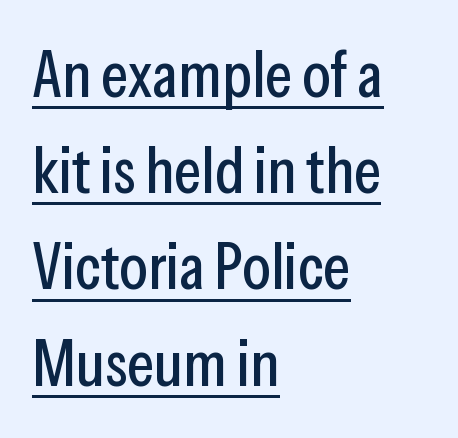
Q: Is the text italic (slanted)? A: No, it is upright.
Q: Is the typeface a serif or a sans-serif typeface? A: Sans-serif.
Q: Is the text underlined? A: Yes.
Q: How is the paragraph aligned? A: Left-aligned.
Q: Is the spacing between letters normal or unusually wide? A: Normal.
Q: Is the spacing between lines tight, normal or loose? A: Normal.
Q: Width (condensed, normal, or wide)? A: Condensed.
Q: Stroke contrast? A: Low.
Q: x-height? A: Medium.
Q: Monospaced? A: No.
